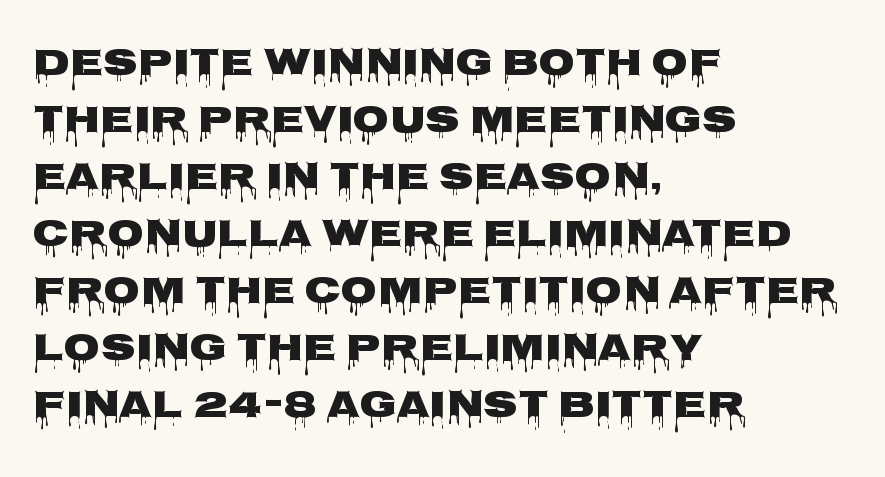
Q: Is the text bold? A: Yes.
Q: Is the text italic (slanted)? A: No, it is upright.
Q: Is the typeface a serif or a sans-serif typeface? A: Sans-serif.
Q: Is the text underlined? A: No.
Q: How is the paragraph aligned? A: Left-aligned.
Q: Is the spacing between letters normal or unusually wide? A: Normal.
Q: Is the spacing between lines tight, normal or loose? A: Normal.
Q: Width (condensed, normal, or wide)? A: Wide.
Q: Stroke contrast? A: Low.
Q: x-height? A: Large.
Q: Monospaced? A: No.
